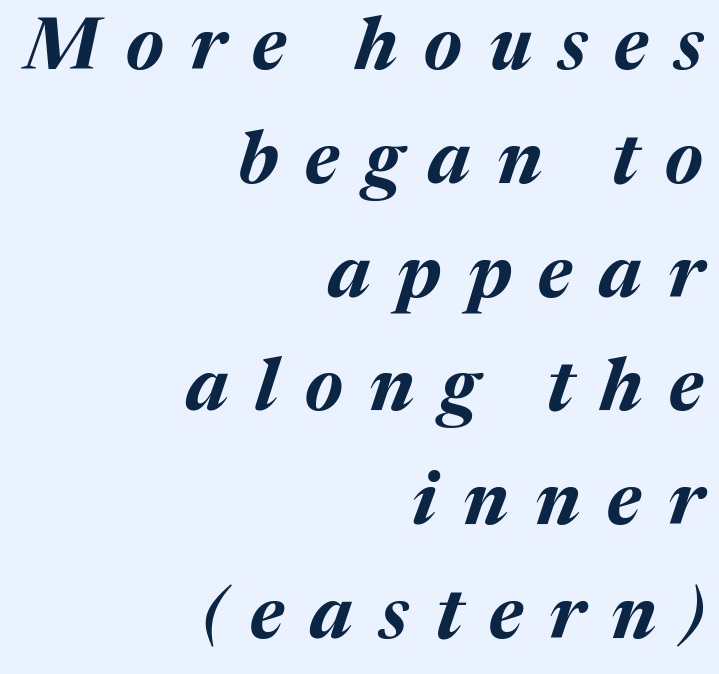
{"italic": "yes", "lean": "right", "slant_degrees": 17, "bold": "yes", "weight": "bold", "width": "normal", "stroke_contrast": "medium", "x_height": "medium", "monospaced": "no", "underline": "no", "align": "right", "line_spacing": "normal", "line_spacing_ratio": 1.58, "letter_spacing": "wide", "letter_spacing_em": 0.37, "glyph_px": 72}
